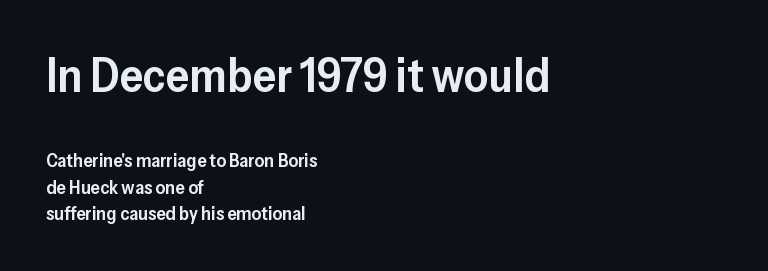
Q: Is the text bold? A: Semi-bold.
Q: Is the text italic (slanted)? A: No, it is upright.
Q: Is the typeface a serif or a sans-serif typeface? A: Sans-serif.
Q: Is the text underlined? A: No.
Q: How is the paragraph aligned? A: Left-aligned.
Q: Is the spacing between letters normal or unusually wide? A: Normal.
Q: Is the spacing between lines tight, normal or loose? A: Normal.
Q: Which block of text is set in a larger size, the first (top) or the second (bottom)? A: The first (top) one.
Q: Width (condensed, normal, or wide)? A: Normal.
Q: Stroke contrast? A: Low.
Q: x-height? A: Medium.
Q: Monospaced? A: No.
